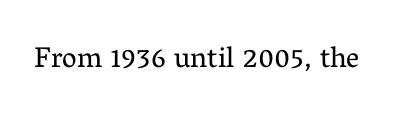
Q: Is the text bold? A: No.
Q: Is the text italic (slanted)? A: No, it is upright.
Q: Is the typeface a serif or a sans-serif typeface? A: Serif.
Q: Is the text underlined? A: No.
Q: Is the spacing between letters normal or unusually wide? A: Normal.
Q: Width (condensed, normal, or wide)? A: Normal.
Q: Stroke contrast? A: Medium.
Q: x-height? A: Medium.
Q: Monospaced? A: No.
